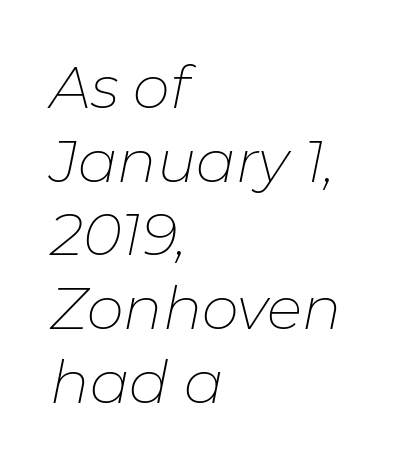
Q: Is the text bold? A: No.
Q: Is the text italic (slanted)? A: Yes, it leans right by about 11 degrees.
Q: Is the text underlined? A: No.
Q: How is the paragraph aligned? A: Left-aligned.
Q: Is the spacing between letters normal or unusually wide? A: Normal.
Q: Is the spacing between lines tight, normal or loose? A: Normal.
Q: Width (condensed, normal, or wide)? A: Normal.
Q: Stroke contrast? A: Low.
Q: x-height? A: Medium.
Q: Monospaced? A: No.
